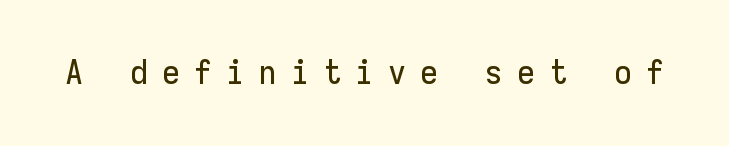
Q: Is the text italic (slanted)? A: No, it is upright.
Q: Is the typeface a serif or a sans-serif typeface? A: Sans-serif.
Q: Is the text underlined? A: No.
Q: Is the spacing between letters normal or unusually wide? A: Unusually wide.
Q: Width (condensed, normal, or wide)? A: Normal.
Q: Stroke contrast? A: Low.
Q: x-height? A: Medium.
Q: Monospaced? A: Yes.
